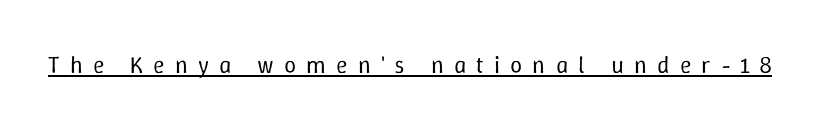
Q: Is the text bold? A: No.
Q: Is the text italic (slanted)? A: No, it is upright.
Q: Is the text underlined? A: Yes.
Q: Is the spacing between letters normal or unusually wide? A: Unusually wide.
